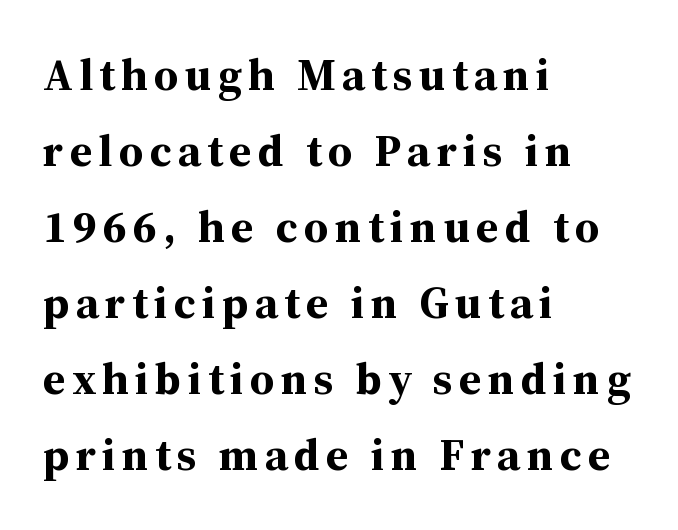
Caption: multi-line text, flush left, ragged right. The space between consecutive lines is moderate. Typographic density is high because the face is bold. This is the regular roman posture of the typeface.
